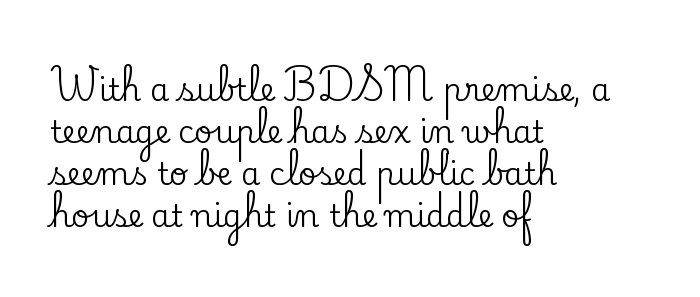
{"serif": "yes", "italic": "no", "width": "normal", "stroke_contrast": "low", "x_height": "small", "monospaced": "no", "underline": "no", "align": "left", "line_spacing": "normal", "line_spacing_ratio": 1.36, "letter_spacing": "normal", "letter_spacing_em": 0.0, "glyph_px": 31}
